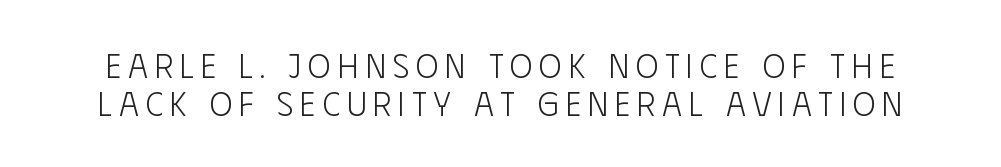
{"serif": "no", "italic": "no", "bold": "no", "weight": "light", "width": "condensed", "stroke_contrast": "low", "x_height": "large", "monospaced": "no", "underline": "no", "line_spacing": "tight", "line_spacing_ratio": 1.12, "letter_spacing": "wide", "letter_spacing_em": 0.2, "glyph_px": 34}
